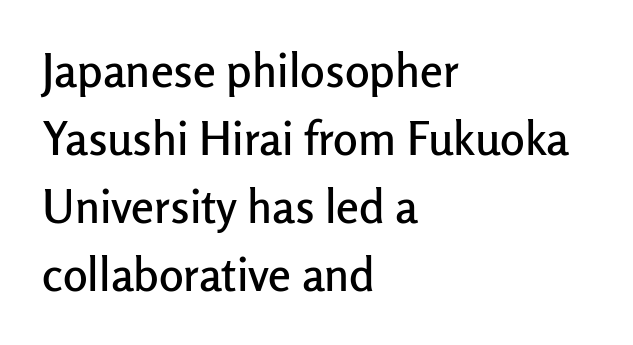
Vertical spacing — default. The letters carry no serifs — their stems end cleanly without finishing strokes. Typeset ragged right — the left edge is the straight one. Character widths vary here, with narrow letters taking less room than wide ones.
